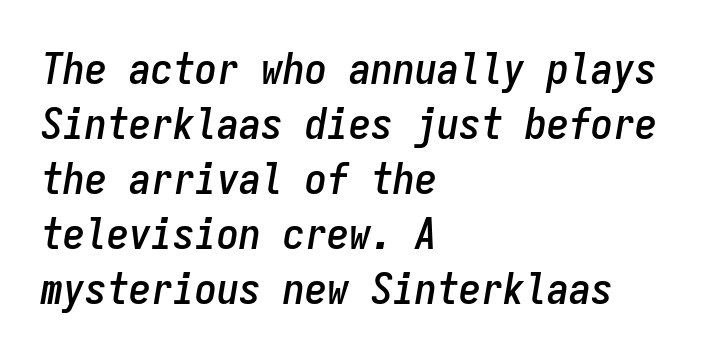
{"italic": "yes", "lean": "right", "slant_degrees": 9, "width": "condensed", "stroke_contrast": "low", "x_height": "medium", "monospaced": "yes", "underline": "no", "align": "left", "line_spacing": "normal", "line_spacing_ratio": 1.25, "letter_spacing": "normal", "letter_spacing_em": 0.0, "glyph_px": 44}
